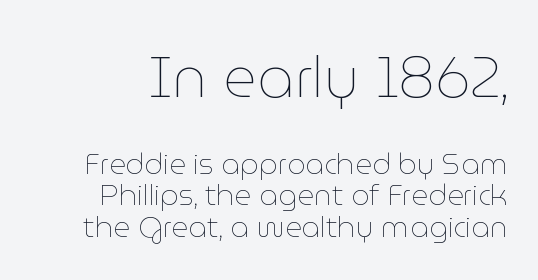
Underlining? Definitely not there. Glyph-to-glyph distance matches everyday printed text. Do the characters align in a grid? No, the font is proportional. Size contrast runs from large at the top to small at the bottom.
